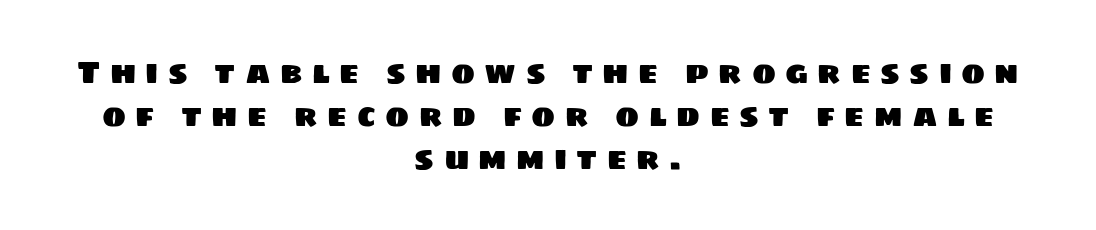
The image shows 32 px sans-serif type; set centered, normal line spacing (1.35x), unusually wide letter spacing (+0.29 em), not underlined; low stroke contrast and a large x-height.
